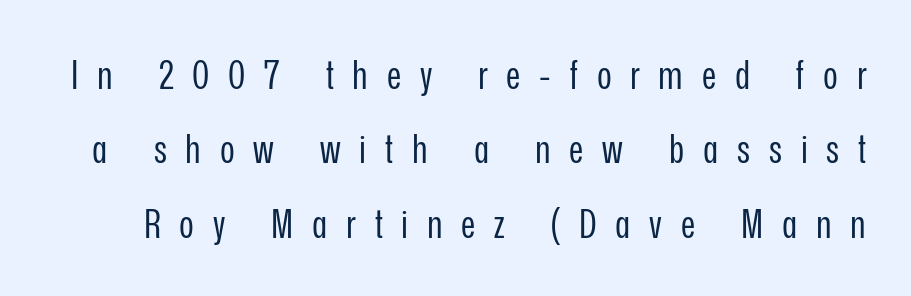
The image shows 40 px regular-weight, condensed sans-serif type, upright; set line spacing 1.86x, unusually wide letter spacing (+0.47 em), not underlined; low stroke contrast and a medium x-height.
